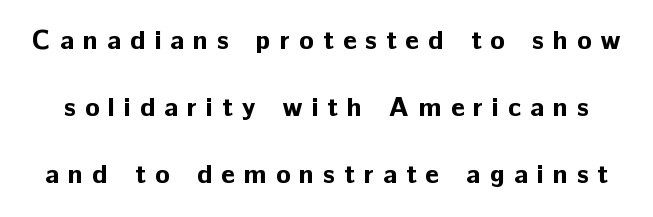
{"italic": "no", "bold": "yes", "underline": "no", "line_spacing": "loose", "line_spacing_ratio": 2.49, "letter_spacing": "wide", "letter_spacing_em": 0.33, "glyph_px": 27}
